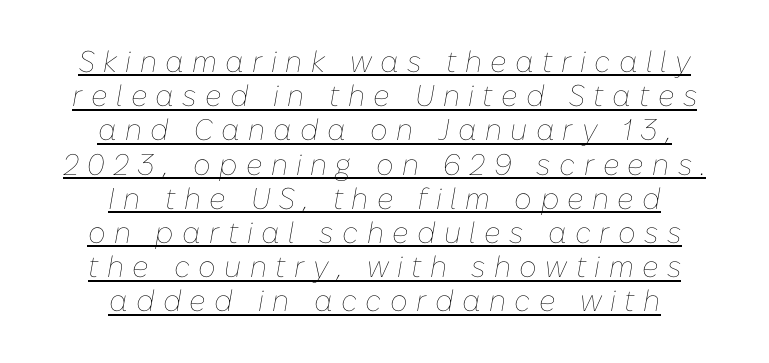
Q: Is the text bold? A: No.
Q: Is the text italic (slanted)? A: Yes, it leans right by about 10 degrees.
Q: Is the text underlined? A: Yes.
Q: How is the paragraph aligned? A: Centered.
Q: Is the spacing between letters normal or unusually wide? A: Unusually wide.
Q: Is the spacing between lines tight, normal or loose? A: Tight.
Q: Width (condensed, normal, or wide)? A: Normal.
Q: Stroke contrast? A: Low.
Q: x-height? A: Medium.
Q: Monospaced? A: No.
